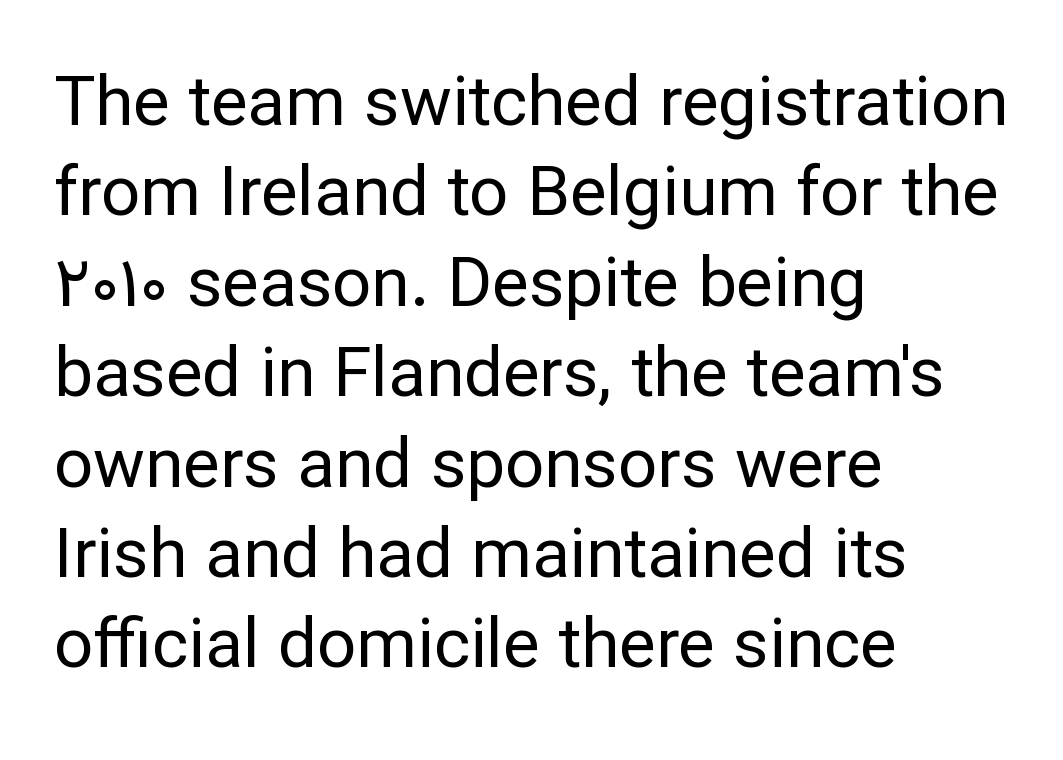
The image shows 69 px regular-weight sans-serif type, upright; set left-aligned, normal line spacing (1.31x), normal letter spacing, not underlined; low stroke contrast and a medium x-height.
